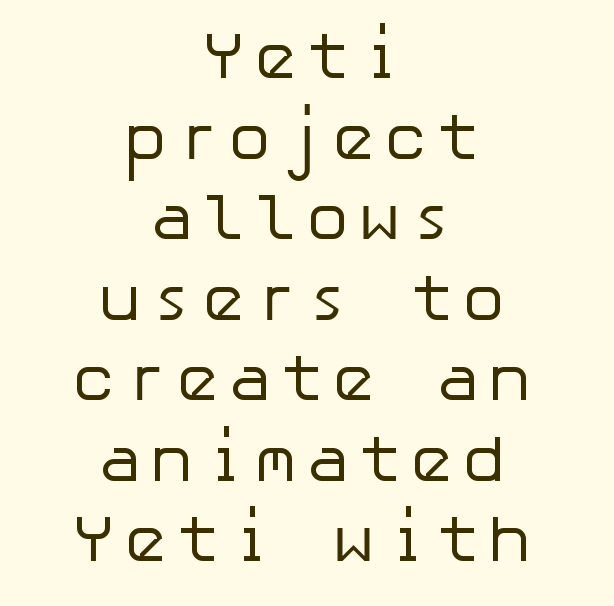
The image shows 66 px regular-weight sans-serif type, upright; set centered, line spacing 1.22x, not underlined; low stroke contrast and a medium x-height.
